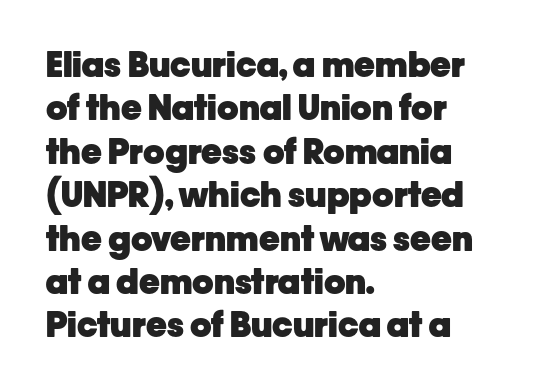
The typesetting leans heavy: a genuine bold. Left-aligned paragraph, ragged on the right. How are the letters spaced? Ordinarily, with no added tracking. Each letter's strokes conclude bluntly, with no projecting serifs. Quick note: underline off.
